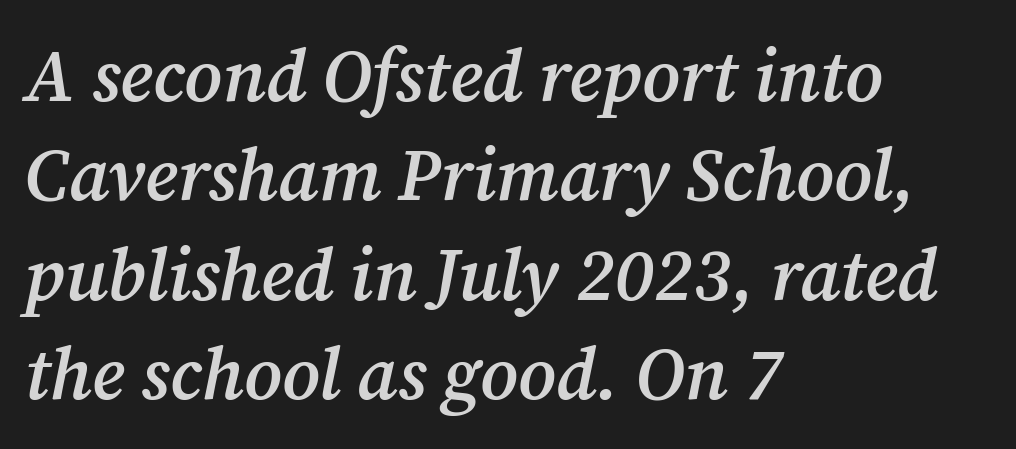
Q: Is the text bold? A: Semi-bold.
Q: Is the text italic (slanted)? A: Yes, it leans right by about 12 degrees.
Q: Is the typeface a serif or a sans-serif typeface? A: Serif.
Q: Is the text underlined? A: No.
Q: How is the paragraph aligned? A: Left-aligned.
Q: Is the spacing between letters normal or unusually wide? A: Normal.
Q: Is the spacing between lines tight, normal or loose? A: Normal.
Q: Width (condensed, normal, or wide)? A: Normal.
Q: Stroke contrast? A: Medium.
Q: x-height? A: Medium.
Q: Monospaced? A: No.
